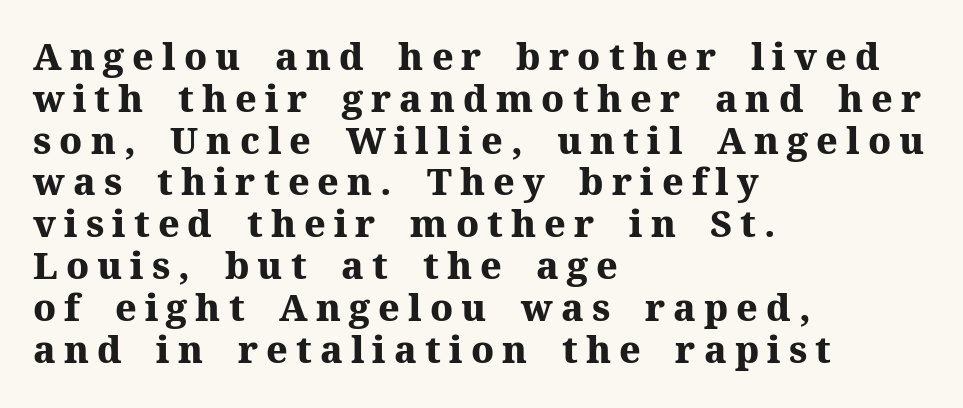
The image shows 37 px heavy serif type, upright; set left-aligned, tight line spacing (1.13x), unusually wide letter spacing (+0.22 em), not underlined; medium stroke contrast and a medium x-height.
